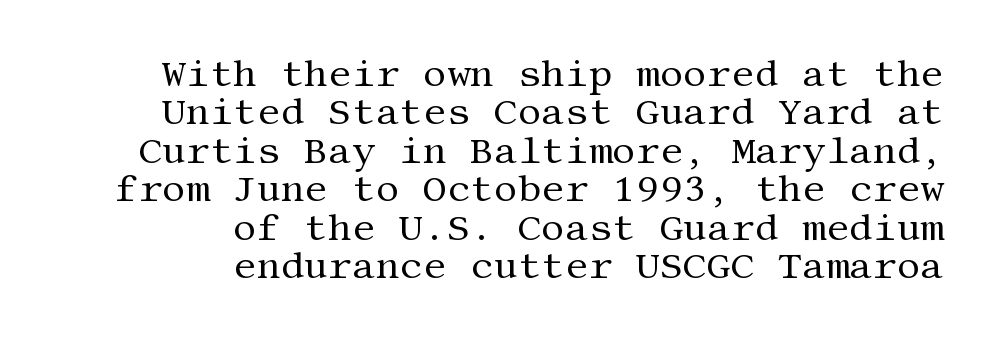
Q: Is the text bold? A: No.
Q: Is the text italic (slanted)? A: No, it is upright.
Q: Is the typeface a serif or a sans-serif typeface? A: Serif.
Q: Is the text underlined? A: No.
Q: How is the paragraph aligned? A: Right-aligned.
Q: Is the spacing between letters normal or unusually wide? A: Normal.
Q: Is the spacing between lines tight, normal or loose? A: Tight.
Q: Width (condensed, normal, or wide)? A: Normal.
Q: Stroke contrast? A: Medium.
Q: x-height? A: Large.
